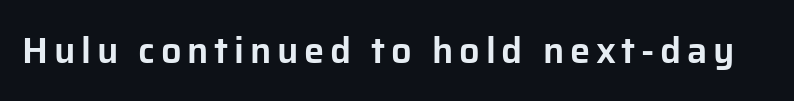
Looks like regular typesetting: each glyph gets only the width it needs. No word sits above an underline. The typography opts for an upright posture over an oblique one. To sum up the face: it is a sans, with no serifs.
